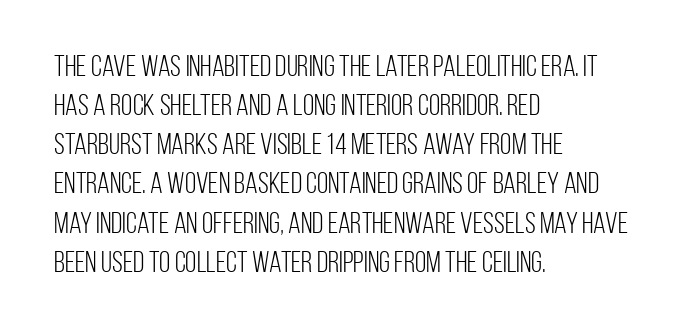
The image shows 29 px light, condensed sans-serif type, upright; set left-aligned, normal line spacing (1.35x), normal letter spacing, not underlined; low stroke contrast and a large x-height.
